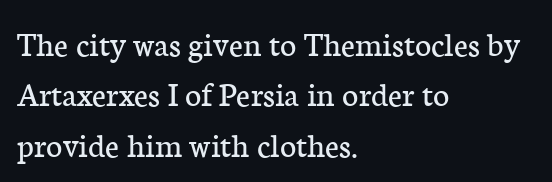
{"serif": "yes", "italic": "no", "bold": "no", "weight": "regular", "width": "normal", "stroke_contrast": "low", "x_height": "medium", "monospaced": "no", "underline": "no", "align": "left", "line_spacing": "normal", "line_spacing_ratio": 1.44, "letter_spacing": "normal", "letter_spacing_em": 0.0, "glyph_px": 35}
